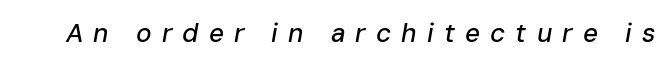
Loose tracking; the words dissolve into strings of separated letters. Notice how the stems are inclined rather than vertical — that's the hallmark of italics. The foot of each line stays bare and open.
